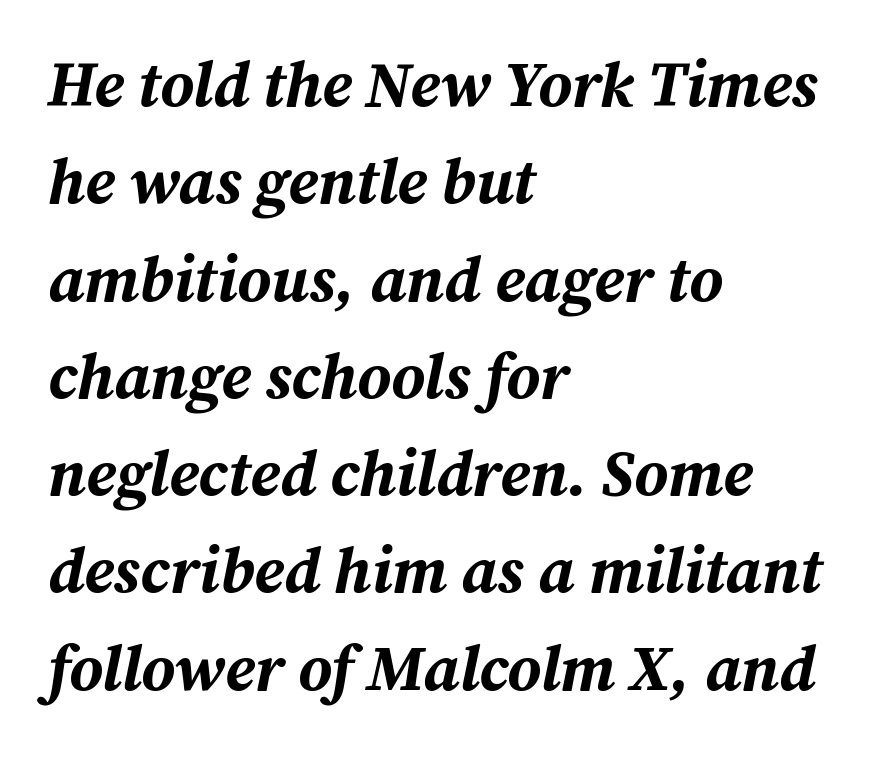
{"italic": "yes", "lean": "right", "slant_degrees": 12, "bold": "yes", "weight": "bold", "width": "normal", "stroke_contrast": "medium", "x_height": "medium", "monospaced": "no", "underline": "no", "align": "left", "line_spacing": "normal", "line_spacing_ratio": 1.52, "letter_spacing": "normal", "letter_spacing_em": 0.0, "glyph_px": 64}
